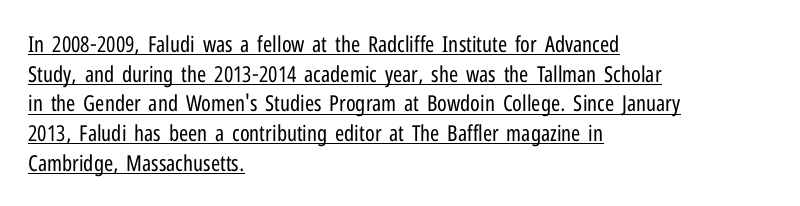
Q: Is the text bold? A: No.
Q: Is the text italic (slanted)? A: No, it is upright.
Q: Is the text underlined? A: Yes.
Q: How is the paragraph aligned? A: Left-aligned.
Q: Is the spacing between letters normal or unusually wide? A: Normal.
Q: Is the spacing between lines tight, normal or loose? A: Normal.
